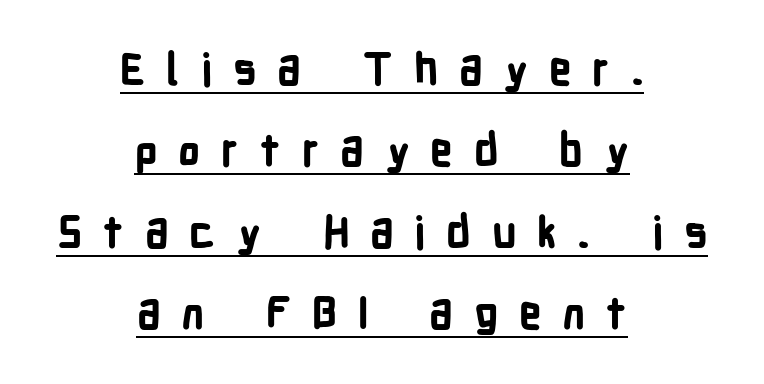
Font category for this specimen: sans-serif. A typesetter would call this proportional, since set widths differ per character. Centered paragraph, ragged on both sides. Italic: no, the glyphs are upright roman.
